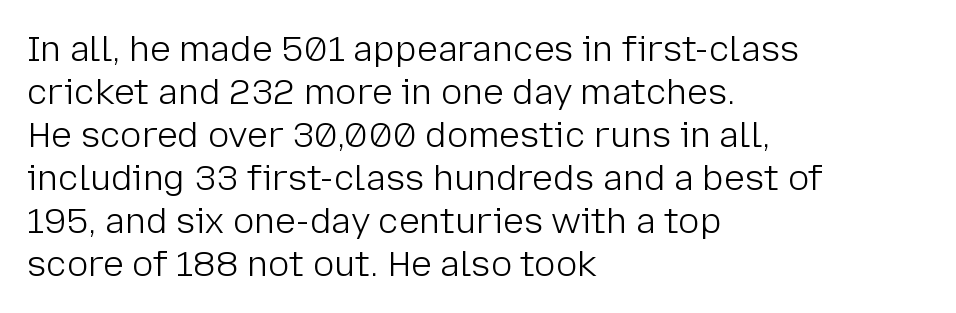
Q: Is the text bold? A: No.
Q: Is the text italic (slanted)? A: No, it is upright.
Q: Is the typeface a serif or a sans-serif typeface? A: Sans-serif.
Q: Is the text underlined? A: No.
Q: How is the paragraph aligned? A: Left-aligned.
Q: Is the spacing between letters normal or unusually wide? A: Normal.
Q: Width (condensed, normal, or wide)? A: Normal.
Q: Stroke contrast? A: Low.
Q: x-height? A: Medium.
Q: Monospaced? A: No.
